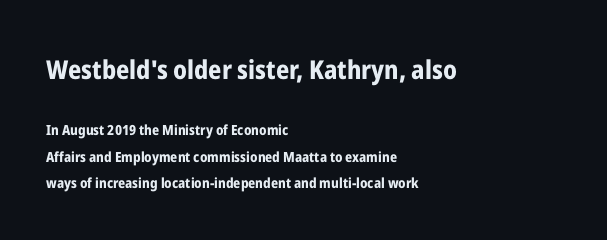
Q: Is the text bold? A: Yes.
Q: Is the text italic (slanted)? A: No, it is upright.
Q: Is the text underlined? A: No.
Q: How is the paragraph aligned? A: Left-aligned.
Q: Is the spacing between letters normal or unusually wide? A: Normal.
Q: Is the spacing between lines tight, normal or loose? A: Loose.
Q: Which block of text is set in a larger size, the first (top) or the second (bottom)? A: The first (top) one.
